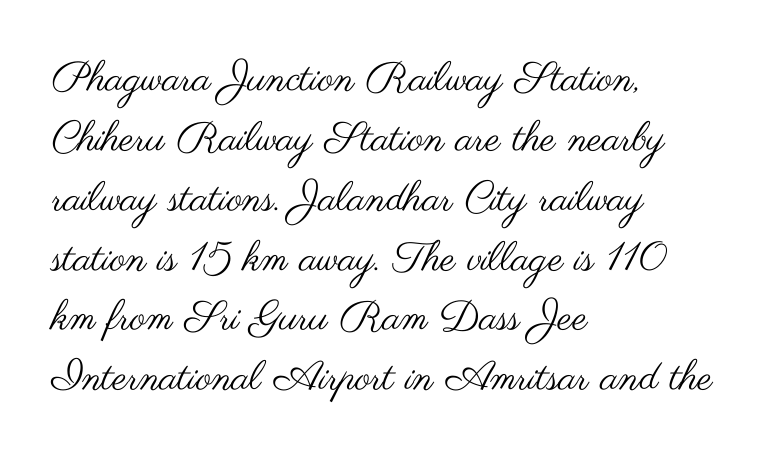
{"serif": "no", "bold": "no", "weight": "regular", "width": "wide", "stroke_contrast": "medium", "x_height": "small", "monospaced": "no", "underline": "no", "align": "left", "line_spacing": "normal", "line_spacing_ratio": 1.46, "letter_spacing": "normal", "letter_spacing_em": 0.0, "glyph_px": 41}
